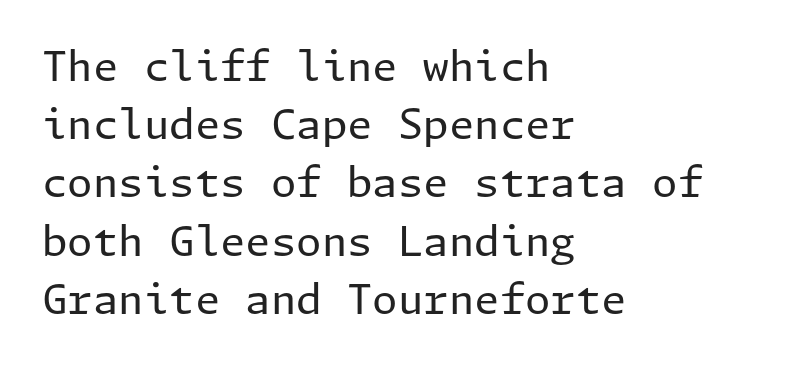
Q: Is the text bold? A: No.
Q: Is the text italic (slanted)? A: No, it is upright.
Q: Is the typeface a serif or a sans-serif typeface? A: Sans-serif.
Q: Is the text underlined? A: No.
Q: How is the paragraph aligned? A: Left-aligned.
Q: Is the spacing between letters normal or unusually wide? A: Normal.
Q: Is the spacing between lines tight, normal or loose? A: Normal.
Q: Width (condensed, normal, or wide)? A: Normal.
Q: Stroke contrast? A: Low.
Q: x-height? A: Medium.
